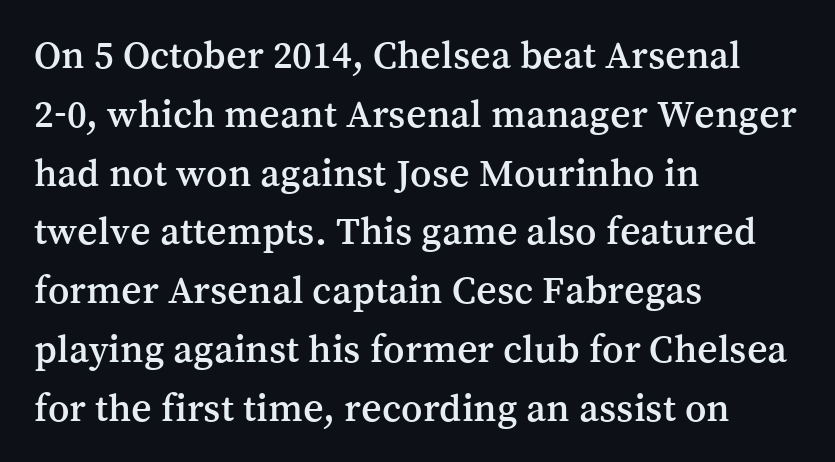
The image shows 40 px serif type, upright; set left-aligned, normal line spacing (1.47x), normal letter spacing, not underlined; medium stroke contrast and a medium x-height.
